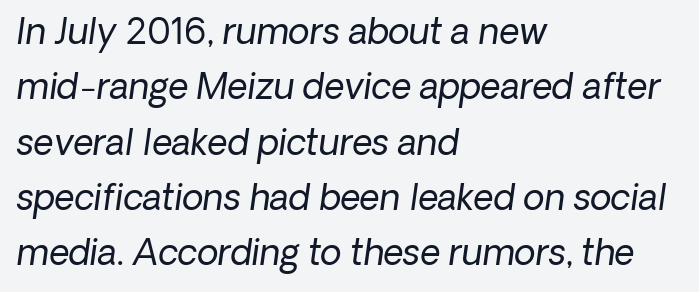
What's the leading like? Ordinary, nothing unusual. No letter is thick-stroked: the sample isn't bold. The text block is weighted toward the left margin, trailing off unevenly rightward. The gaps between neighbouring characters are ordinary and unremarkable.
